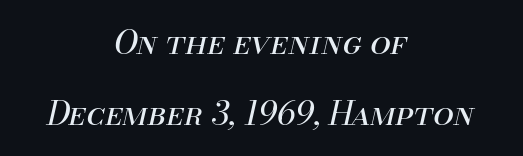
Q: Is the text bold? A: No.
Q: Is the text italic (slanted)? A: Yes, it leans right by about 13 degrees.
Q: Is the text underlined? A: No.
Q: How is the paragraph aligned? A: Centered.
Q: Is the spacing between letters normal or unusually wide? A: Normal.
Q: Is the spacing between lines tight, normal or loose? A: Loose.
Q: Width (condensed, normal, or wide)? A: Normal.
Q: Stroke contrast? A: Medium.
Q: x-height? A: Small.
Q: Monospaced? A: No.
